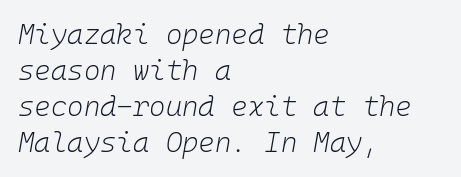
Letter spacing: default. The passage shown is typed in a monospace face where columns stay perfectly aligned. Reading down the column, the eye jumps a familiar distance to each next line. The rag falls on the right side of this text block.
